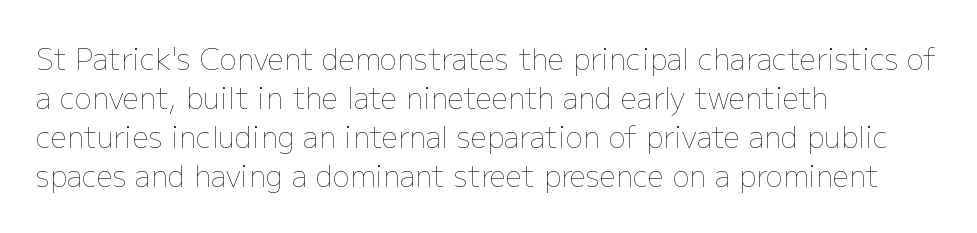
Q: Is the text bold? A: No.
Q: Is the text italic (slanted)? A: No, it is upright.
Q: Is the text underlined? A: No.
Q: How is the paragraph aligned? A: Left-aligned.
Q: Is the spacing between letters normal or unusually wide? A: Normal.
Q: Is the spacing between lines tight, normal or loose? A: Normal.
Q: Width (condensed, normal, or wide)? A: Normal.
Q: Stroke contrast? A: Low.
Q: x-height? A: Medium.
Q: Monospaced? A: No.
